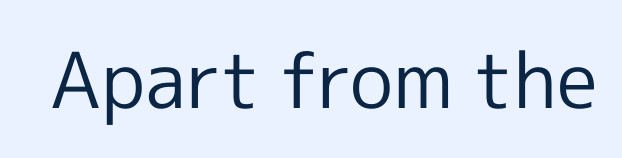
Every character sits straight up, as roman type does. No word sits above an underline. Classification — sans serif. This rendering leaves character spacing at its baseline value.
